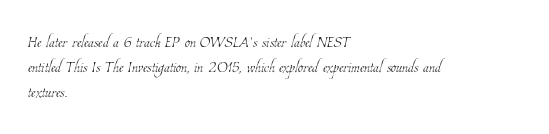
The image shows 21 px text type; set left-aligned, line spacing 1.2x, normal letter spacing, not underlined.
